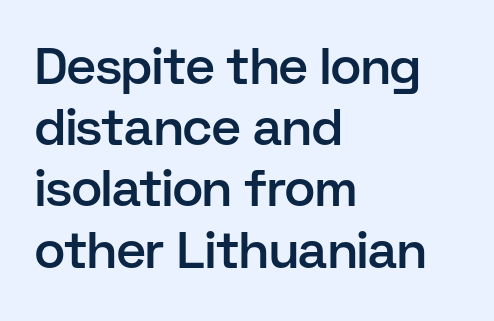
The paragraph shown leans on its left margin. The passage shown is typed in a proportional face where columns would drift. Anything drawn beneath the words? Only blank space. The type sits square on the baseline with zero lean. The letters are semibold — heavier than regular but short of a full bold.
